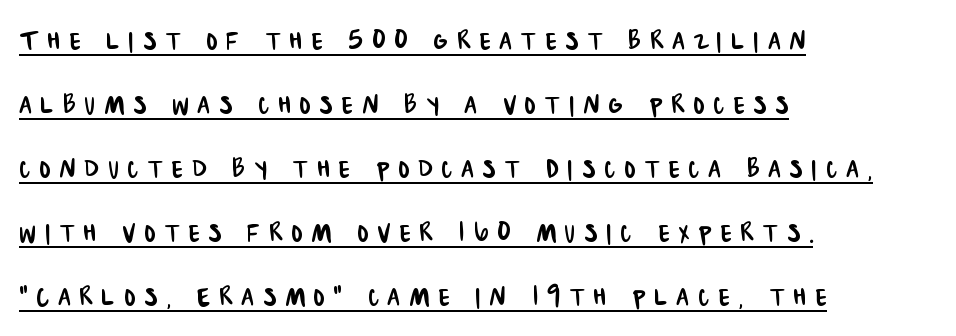
Nope, no serifs anywhere on these letters. You can see a thin bar hugging the bottom of the glyphs. Varying glyph widths throughout — classic text-font behaviour. How are the letters spaced? Widely, with obvious added tracking. Short and long lines alike share a common starting point at left.
